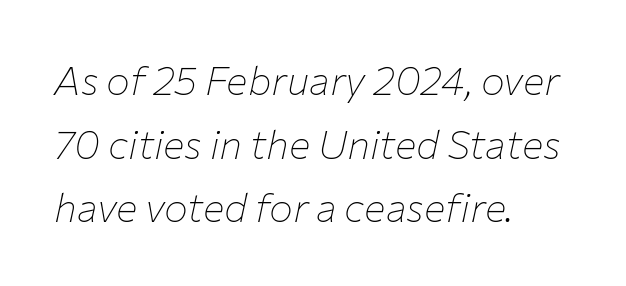
{"italic": "yes", "lean": "right", "slant_degrees": 12, "bold": "no", "weight": "thin", "width": "normal", "stroke_contrast": "low", "x_height": "medium", "monospaced": "no", "underline": "no", "align": "left", "line_spacing": "normal", "line_spacing_ratio": 1.59, "letter_spacing": "normal", "letter_spacing_em": 0.0, "glyph_px": 40}
